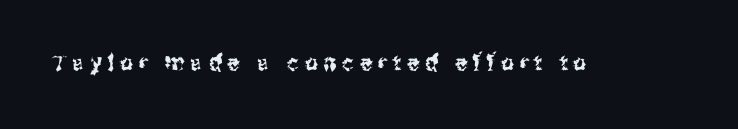
Q: Is the text italic (slanted)? A: No, it is upright.
Q: Is the text underlined? A: No.
Q: Is the spacing between letters normal or unusually wide? A: Unusually wide.
